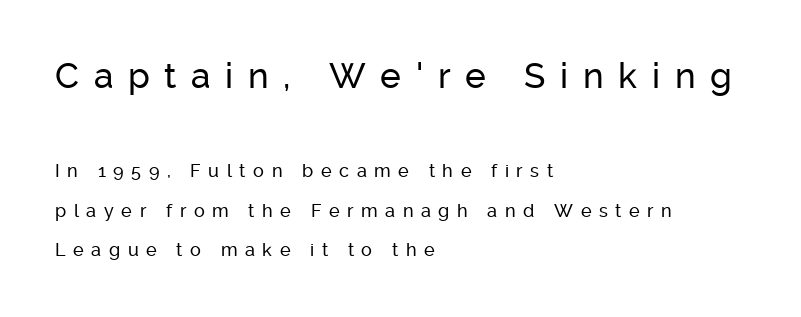
You could not count columns in this text — the font is proportionally spaced. The font's upright variant was chosen for this text. The earlier block is typeset at a bigger size than the later block. Reading down the column, the eye jumps a long way to each next line.
